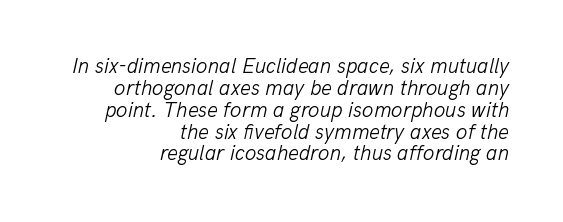
The image shows 21 px text type, italic (leaning right); set right-aligned, tight line spacing (1.04x), normal letter spacing, not underlined.
